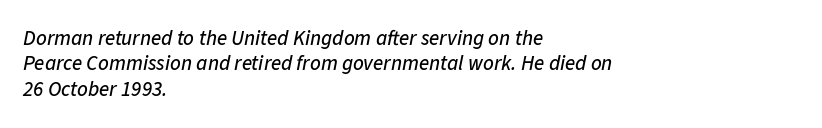
Does extra space separate the letters? No, they use regular spacing. Words float on clear page, feet unadorned. You can tell it's italic because the verticals aren't actually vertical. Layout note: lines flush left.
